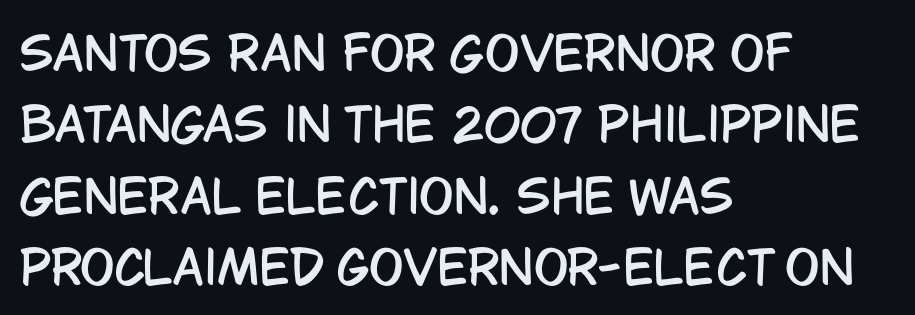
Is the block centered? No — it sits flush against the left margin. Does the lettering tilt? It doesn't — this is upright. Spacing verdict: proportional, widths tailored to each character. Observe the absence of serifs on each vertical stroke in this sample.
